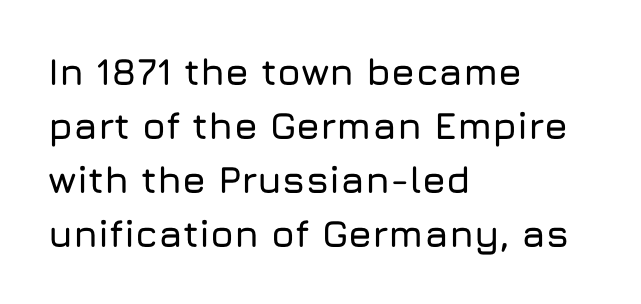
Compared with a centered layout, this one pins lines to the left instead. The passage shown is typed in a proportional face where columns would drift. Regular leading. Just letters on the line, the space beneath them empty. The axis of the letterforms is exactly vertical. This sample uses plain, unmodified letter spacing.
